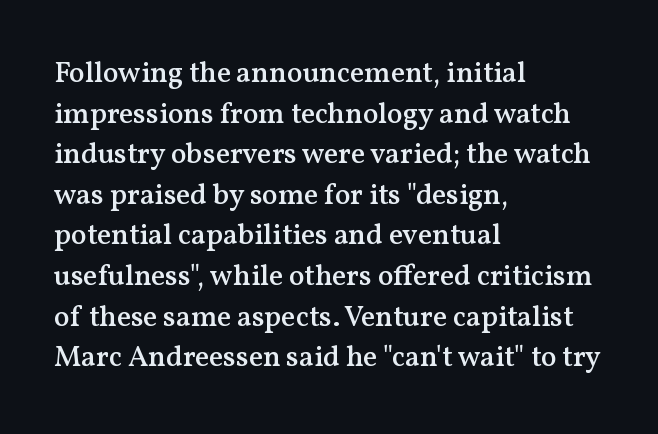
{"serif": "yes", "italic": "no", "bold": "semi", "weight": "semibold", "width": "normal", "stroke_contrast": "medium", "x_height": "medium", "monospaced": "no", "underline": "no", "align": "left", "line_spacing": "normal", "line_spacing_ratio": 1.4, "letter_spacing": "normal", "letter_spacing_em": 0.0, "glyph_px": 29}
